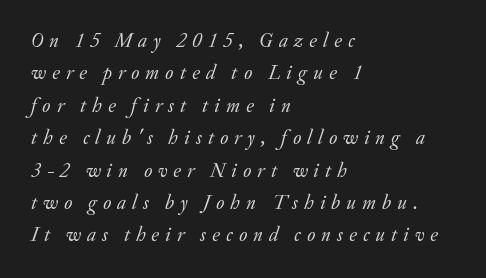
The image shows 20 px text type, italic (leaning right); set left-aligned, normal line spacing (1.62x), unusually wide letter spacing (+0.3 em), not underlined.
